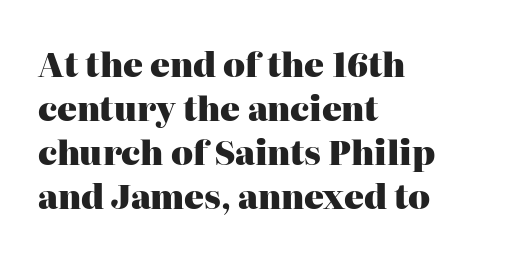
The image shows 33 px heavy serif type, upright; set left-aligned, normal line spacing (1.33x), normal letter spacing, not underlined; high stroke contrast and a medium x-height.
